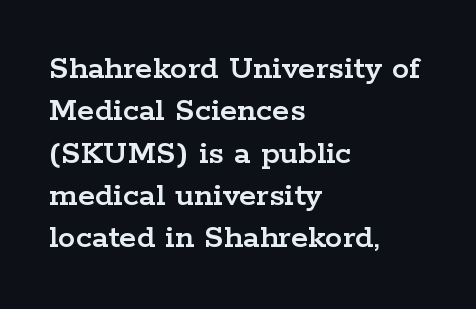
The image shows 35 px wide serif type, upright; set left-aligned, line spacing 1.21x, normal letter spacing, not underlined; low stroke contrast and a medium x-height.
